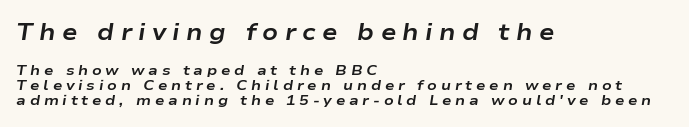
A clean baseline with only descenders dipping below it. The paragraph has a hard left edge and a soft right edge. A student would notice the top passage is typeset larger than what follows. If you measured baseline to baseline, you'd find a short distance. In terms of posture, this sample is oblique.
